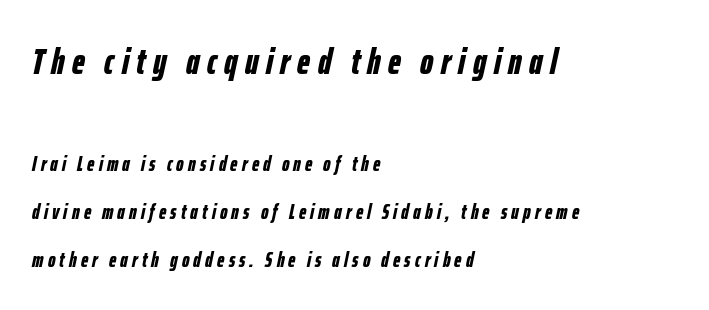
Students, this is bold: see how much ink each stroke carries. Note the varied advance widths — an 'i' is clearly narrower than an 'm'. Does the copy run flush right? No — it runs flush left. Caption: expanded tracking, letters set apart.
